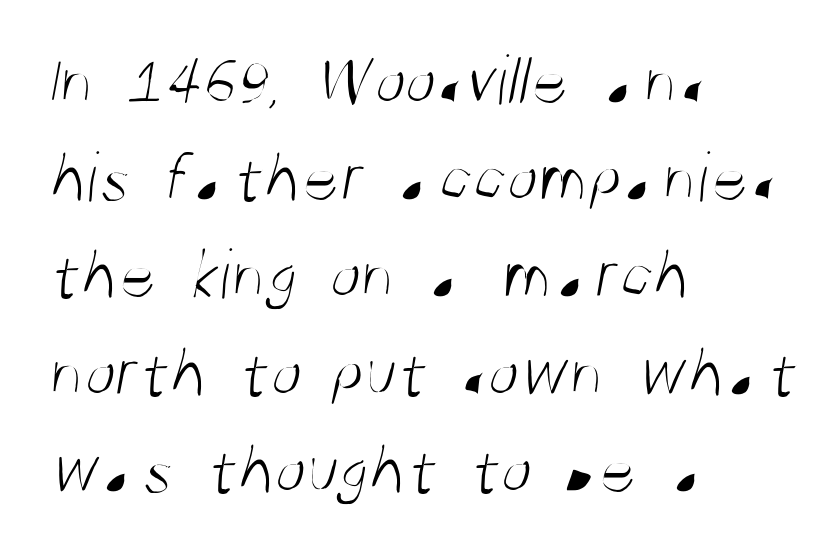
Unbolded letterforms with no extra heft. Here the designer chose a conventional face with non-uniform glyph widths. What stands out about the letter spacing? Nothing — it is the standard amount. Are there feet on the stems? There aren't — it's a sans. The paragraph shown leans on its left margin.
